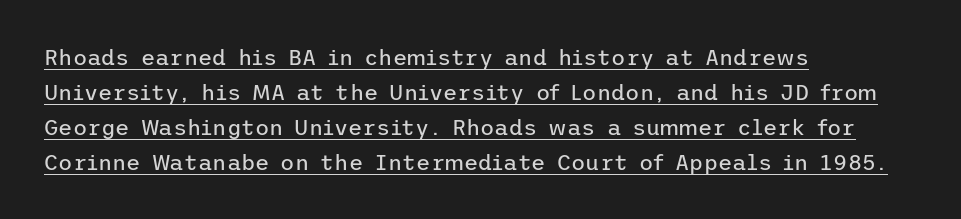
Every character sits straight up, as roman type does. The strokes are not fattened; the text isn't bold. The rows are spaced the way most documents space them. There is no visible air inserted between adjacent glyphs. Emphasis is given by a line drawn under the lettering.
